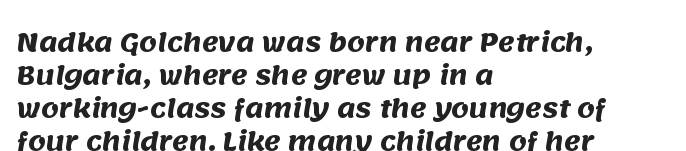
Q: Is the text bold? A: Yes.
Q: Is the text underlined? A: No.
Q: How is the paragraph aligned? A: Left-aligned.
Q: Is the spacing between letters normal or unusually wide? A: Normal.
Q: Is the spacing between lines tight, normal or loose? A: Normal.
